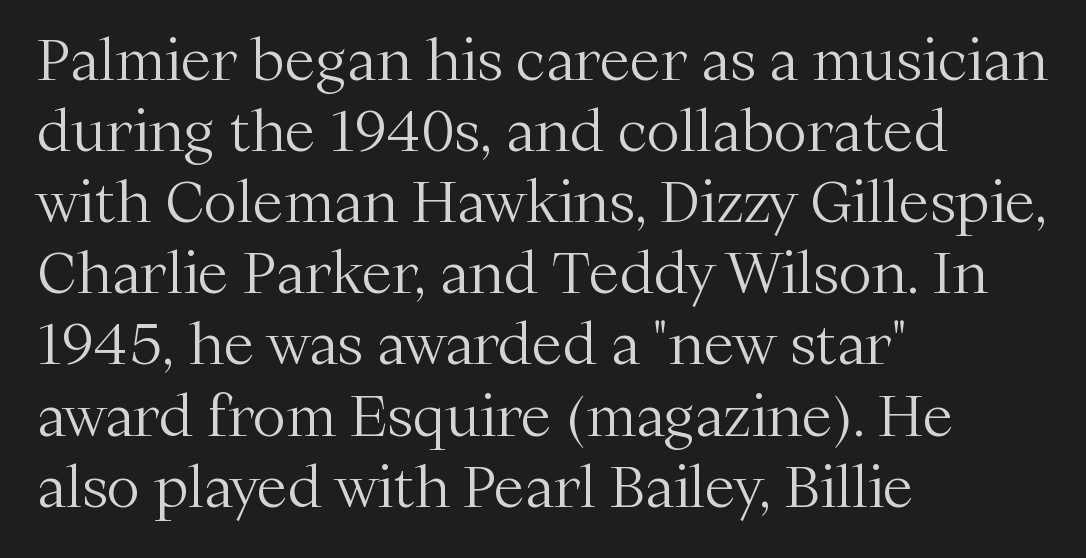
Q: Is the text bold? A: No.
Q: Is the text italic (slanted)? A: No, it is upright.
Q: Is the typeface a serif or a sans-serif typeface? A: Serif.
Q: Is the text underlined? A: No.
Q: How is the paragraph aligned? A: Left-aligned.
Q: Is the spacing between letters normal or unusually wide? A: Normal.
Q: Is the spacing between lines tight, normal or loose? A: Normal.
Q: Width (condensed, normal, or wide)? A: Normal.
Q: Stroke contrast? A: Medium.
Q: x-height? A: Medium.
Q: Monospaced? A: No.
